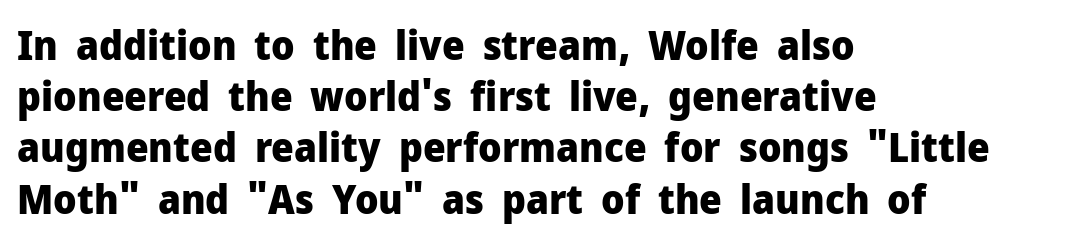
Q: Is the text bold? A: Yes.
Q: Is the text italic (slanted)? A: No, it is upright.
Q: Is the typeface a serif or a sans-serif typeface? A: Sans-serif.
Q: Is the text underlined? A: No.
Q: How is the paragraph aligned? A: Left-aligned.
Q: Is the spacing between letters normal or unusually wide? A: Normal.
Q: Is the spacing between lines tight, normal or loose? A: Normal.
Q: Width (condensed, normal, or wide)? A: Normal.
Q: Stroke contrast? A: Low.
Q: x-height? A: Medium.
Q: Monospaced? A: No.
